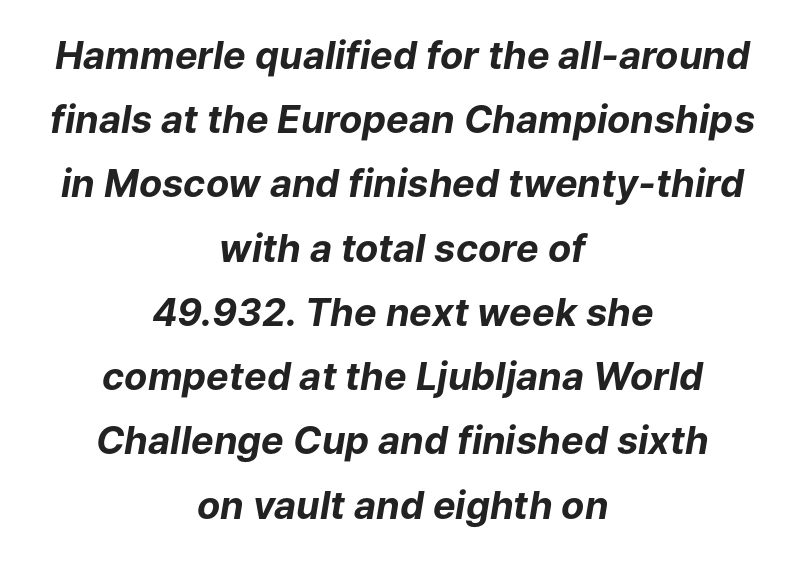
Q: Is the text bold? A: Yes.
Q: Is the text italic (slanted)? A: Yes, it leans right by about 9 degrees.
Q: Is the text underlined? A: No.
Q: How is the paragraph aligned? A: Centered.
Q: Is the spacing between letters normal or unusually wide? A: Normal.
Q: Is the spacing between lines tight, normal or loose? A: Normal.
Q: Width (condensed, normal, or wide)? A: Normal.
Q: Stroke contrast? A: Low.
Q: x-height? A: Medium.
Q: Monospaced? A: No.
